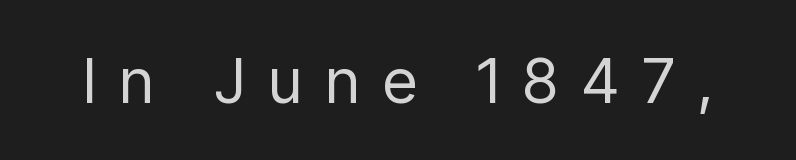
Look at the tracking — it's clearly loosened, letters drifting apart. Looks like regular typesetting: each glyph gets only the width it needs. Italic: no, the glyphs are upright roman. The foot of each line stays bare and open. Type style note: lacks serifs.
